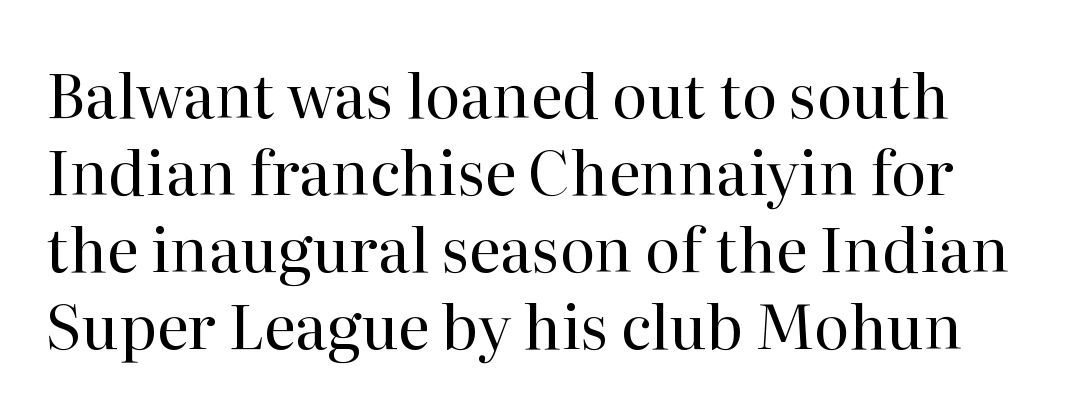
Q: Is the text bold? A: No.
Q: Is the text italic (slanted)? A: No, it is upright.
Q: Is the typeface a serif or a sans-serif typeface? A: Serif.
Q: Is the text underlined? A: No.
Q: Is the spacing between letters normal or unusually wide? A: Normal.
Q: Is the spacing between lines tight, normal or loose? A: Normal.
Q: Width (condensed, normal, or wide)? A: Normal.
Q: Stroke contrast? A: High.
Q: x-height? A: Medium.
Q: Monospaced? A: No.
